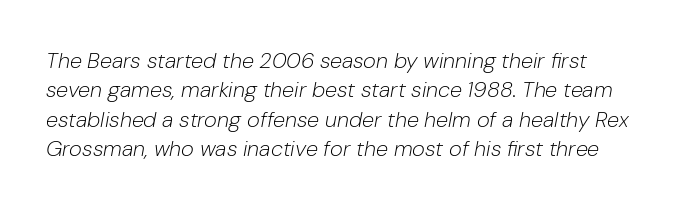
Q: Is the text bold? A: No.
Q: Is the text italic (slanted)? A: Yes, it leans right by about 10 degrees.
Q: Is the text underlined? A: No.
Q: Is the spacing between letters normal or unusually wide? A: Normal.
Q: Is the spacing between lines tight, normal or loose? A: Normal.
